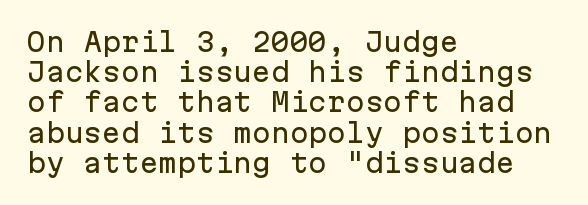
{"italic": "no", "underline": "no", "align": "left", "line_spacing_ratio": 1.21, "letter_spacing": "normal", "letter_spacing_em": 0.0, "glyph_px": 25}
